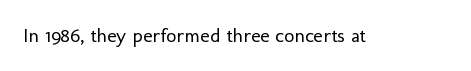
The image shows 20 px text type, upright; set normal letter spacing, not underlined.
